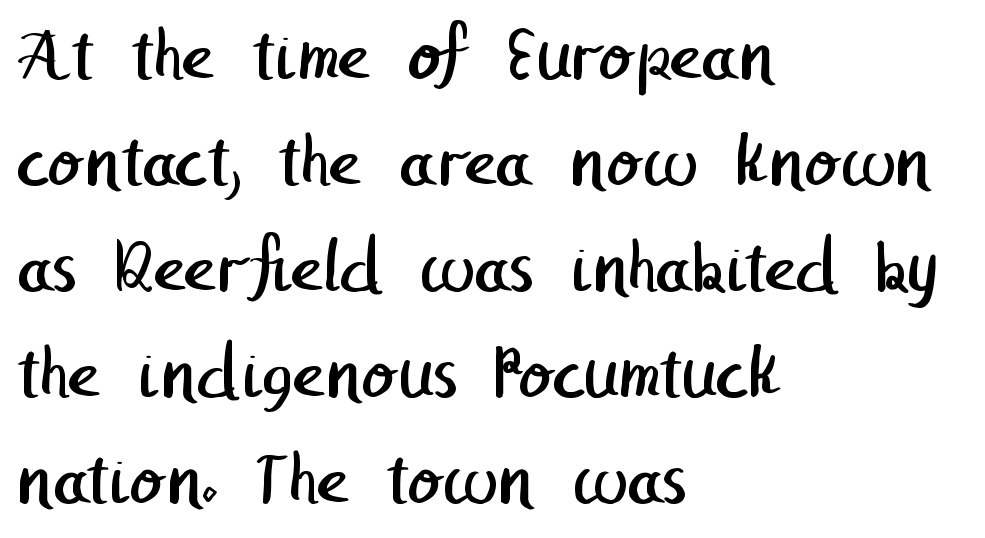
{"serif": "no", "bold": "no", "weight": "regular", "width": "normal", "stroke_contrast": "low", "x_height": "medium", "underline": "no", "align": "left", "line_spacing": "normal", "line_spacing_ratio": 1.36, "letter_spacing": "normal", "letter_spacing_em": 0.0, "glyph_px": 78}
